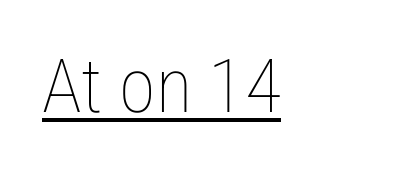
Q: Is the text bold? A: No.
Q: Is the text italic (slanted)? A: No, it is upright.
Q: Is the text underlined? A: Yes.
Q: Is the spacing between letters normal or unusually wide? A: Normal.
Q: Width (condensed, normal, or wide)? A: Condensed.
Q: Stroke contrast? A: Low.
Q: x-height? A: Medium.
Q: Monospaced? A: No.
